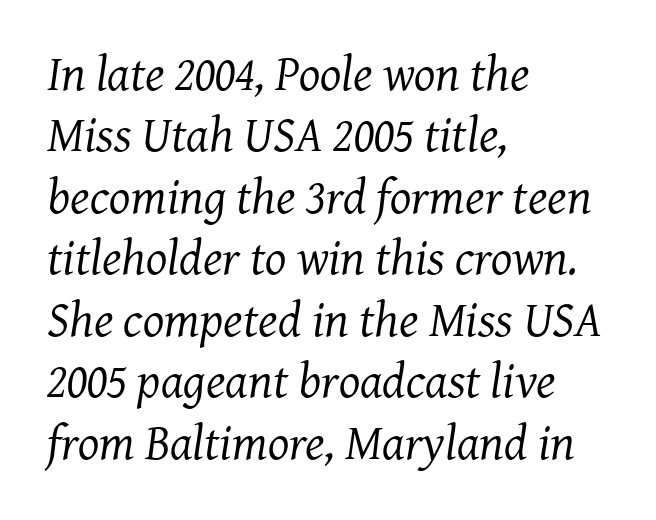
Clear beneath every line of the passage. Between one letter and the next there's only the usual sliver of space. The face used here is proportionally spaced, like ordinary book or web type. Observe the serifs anchoring each vertical stroke in this sample. Stem width sits at or under what a default text font uses.
